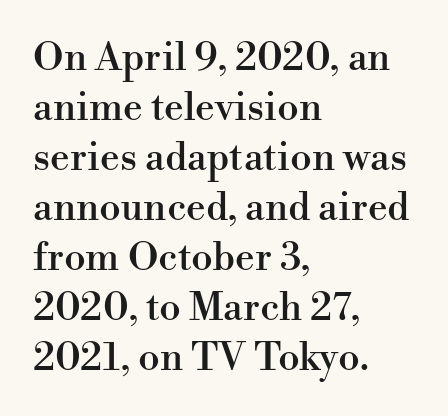
This is roman type, the default non-slanted kind. Rule under the text: the space is simply empty. Varying glyph widths throughout — classic text-font behaviour. Honestly, the letter spacing is just normal — you wouldn't notice it.
